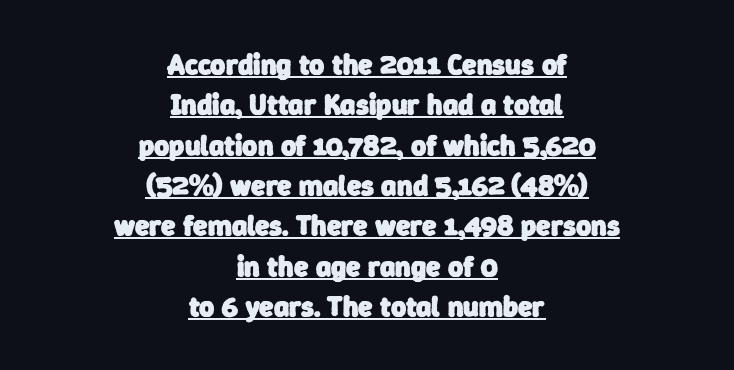
The image shows 29 px heavy sans-serif type; set centered, normal line spacing (1.39x), normal letter spacing, underlined; low stroke contrast and a medium x-height.
